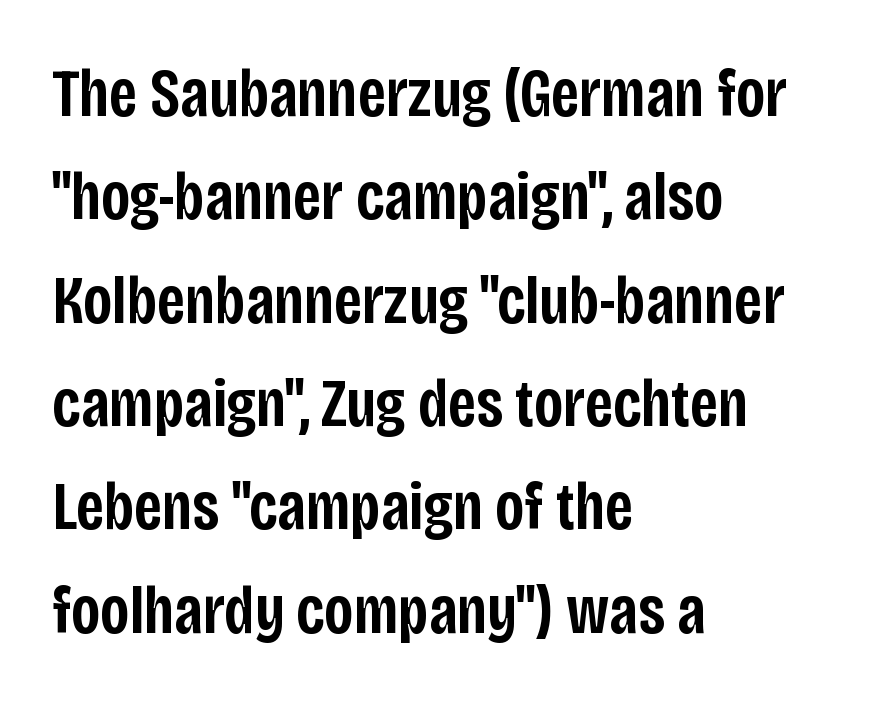
{"serif": "no", "italic": "no", "bold": "semi", "weight": "semibold", "width": "condensed", "stroke_contrast": "low", "x_height": "large", "monospaced": "no", "underline": "no", "align": "left", "line_spacing": "normal", "line_spacing_ratio": 1.52, "letter_spacing": "normal", "letter_spacing_em": 0.0, "glyph_px": 68}
